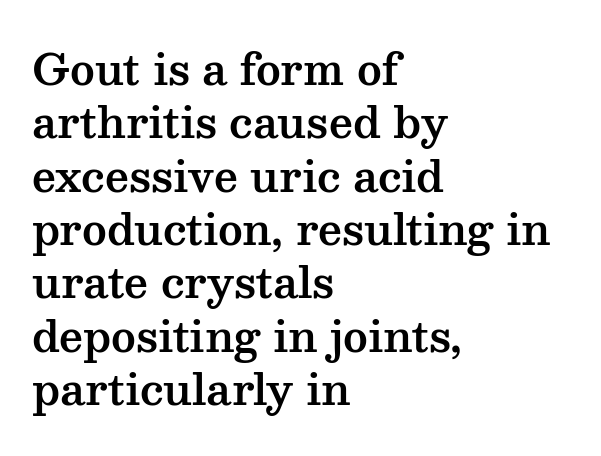
The rendering uses natural spacing where letterforms have individual widths. Classification — serif. The leading is moderate, giving the passage an even texture. Typeset ragged right — the left edge is the straight one.
